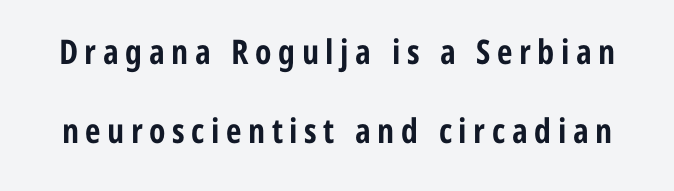
Q: Is the text bold? A: Yes.
Q: Is the text italic (slanted)? A: No, it is upright.
Q: Is the typeface a serif or a sans-serif typeface? A: Sans-serif.
Q: Is the text underlined? A: No.
Q: Is the spacing between lines tight, normal or loose? A: Loose.
Q: Width (condensed, normal, or wide)? A: Condensed.
Q: Stroke contrast? A: Low.
Q: x-height? A: Medium.
Q: Monospaced? A: No.
